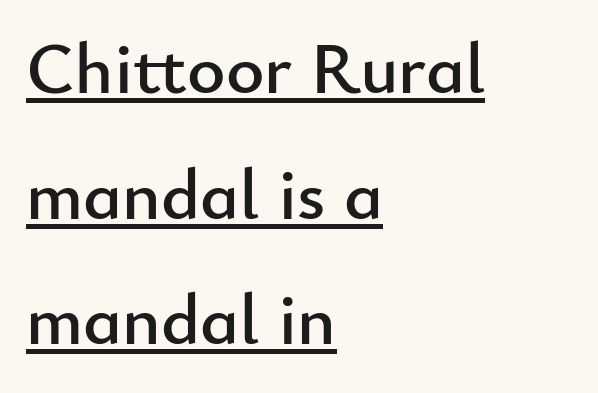
The specimen reads as upright at a glance. Nothing unusual about the tracking: characters are spaced as the font intends. In terms of letterform style, serifs are entirely absent. The passage shown is underscored from start to finish.
